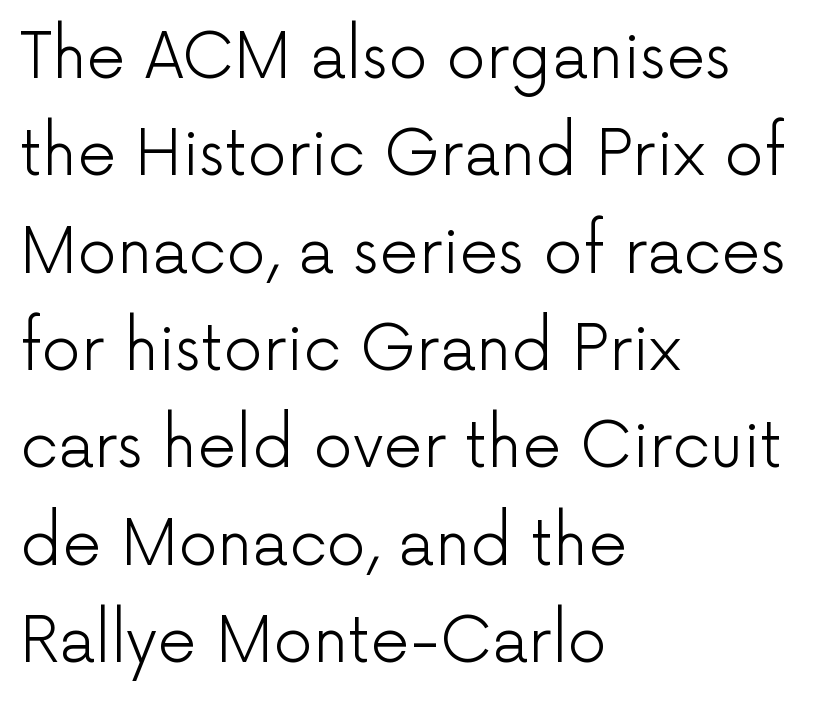
Note the varied advance widths — an 'i' is clearly narrower than an 'm'. Horizontally, the lines are justified to the leading edge only. No feet cap the strokes, marking this as sans-serif type. Heft: none added — not bold.
